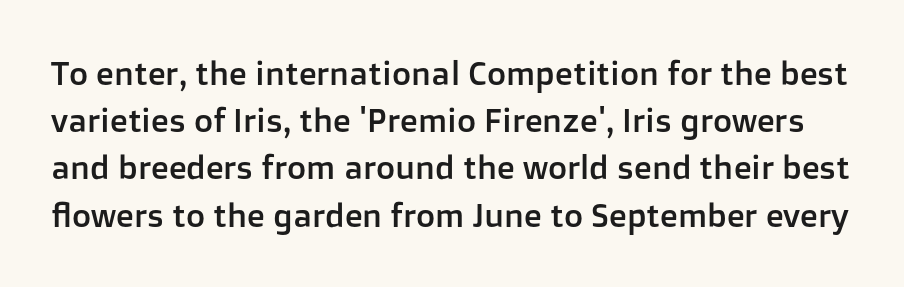
{"serif": "no", "italic": "no", "width": "normal", "stroke_contrast": "low", "x_height": "medium", "monospaced": "no", "underline": "no", "line_spacing": "normal", "line_spacing_ratio": 1.43, "letter_spacing": "normal", "letter_spacing_em": 0.0, "glyph_px": 33}
